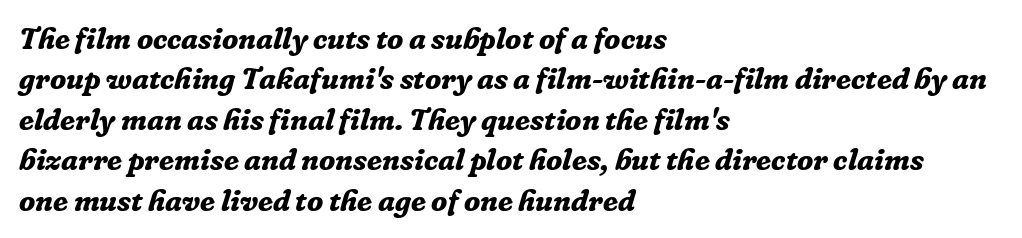
The image shows 30 px bold serif type, italic (leaning right); set left-aligned, normal line spacing (1.35x), normal letter spacing, not underlined; low stroke contrast and a medium x-height.
